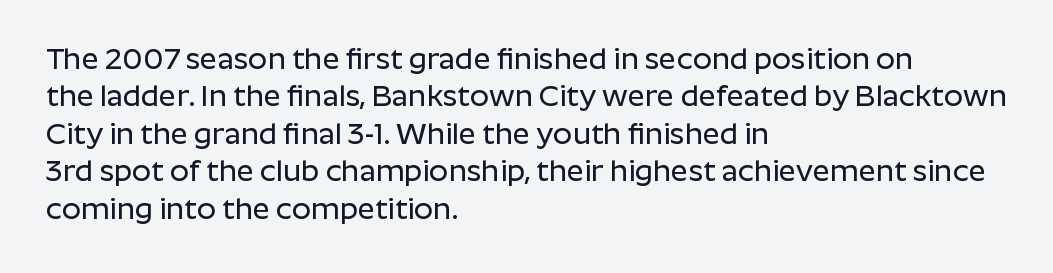
The image shows 30 px sans-serif type, upright; set left-aligned, normal line spacing (1.25x), normal letter spacing, not underlined; low stroke contrast and a medium x-height.
